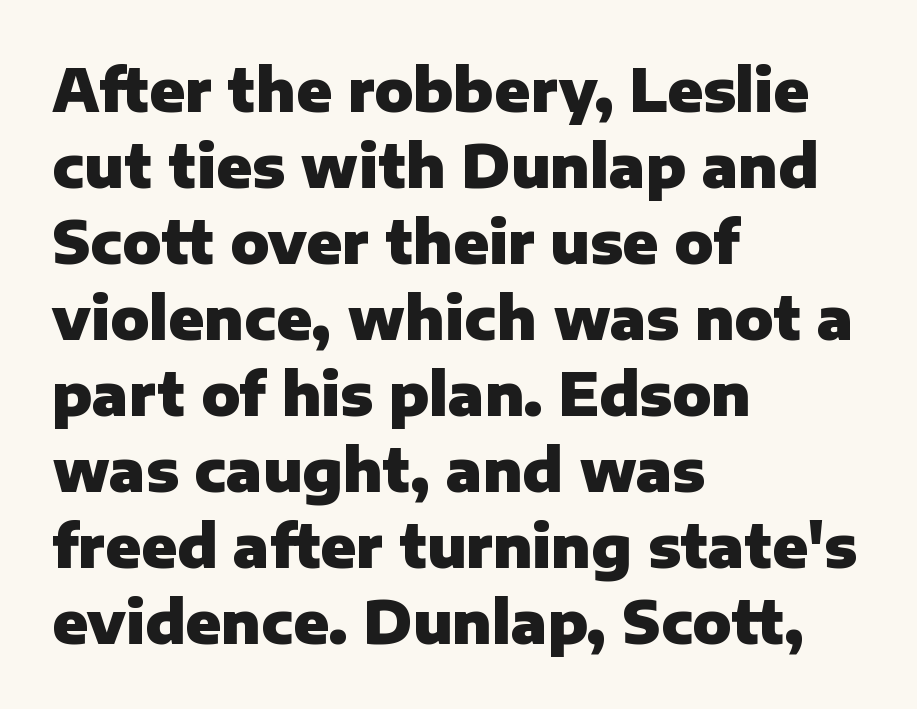
Posture: vertical. You could call the tracking neutral — neither tight nor loose. Letterform terminals end flat and unadorned throughout the passage. The zone under the glyphs is completely vacant.
